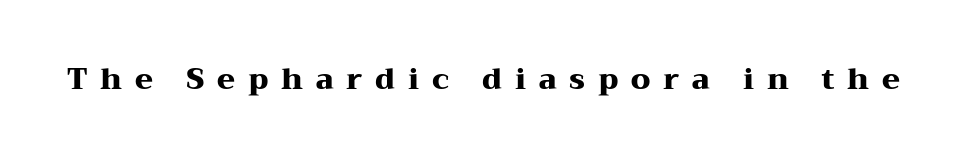
{"serif": "yes", "italic": "no", "bold": "yes", "weight": "heavy", "width": "wide", "stroke_contrast": "medium", "x_height": "medium", "monospaced": "no", "underline": "no", "letter_spacing": "wide", "letter_spacing_em": 0.44, "glyph_px": 29}
